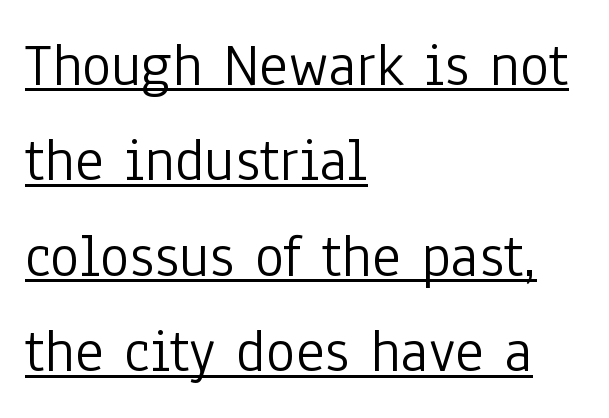
{"serif": "no", "italic": "no", "bold": "no", "weight": "light", "width": "condensed", "stroke_contrast": "low", "x_height": "medium", "monospaced": "no", "underline": "yes", "align": "left", "line_spacing": "normal", "line_spacing_ratio": 1.54, "letter_spacing": "normal", "letter_spacing_em": 0.0, "glyph_px": 62}
